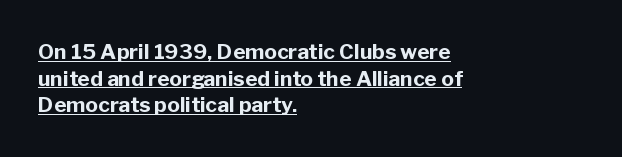
Posture: vertical. The lines are quadded left. What weight is shown? A full bold with thick strokes. Successive baselines arrive at the customary interval. Students, observe the line beneath the letters — that is underlining. The type is set solid horizontally, with unmodified tracking.
